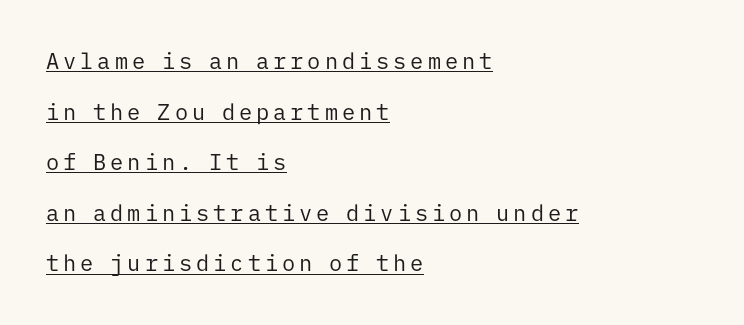
{"italic": "no", "bold": "no", "underline": "yes", "align": "left", "line_spacing": "loose", "line_spacing_ratio": 2.3, "glyph_px": 22}
